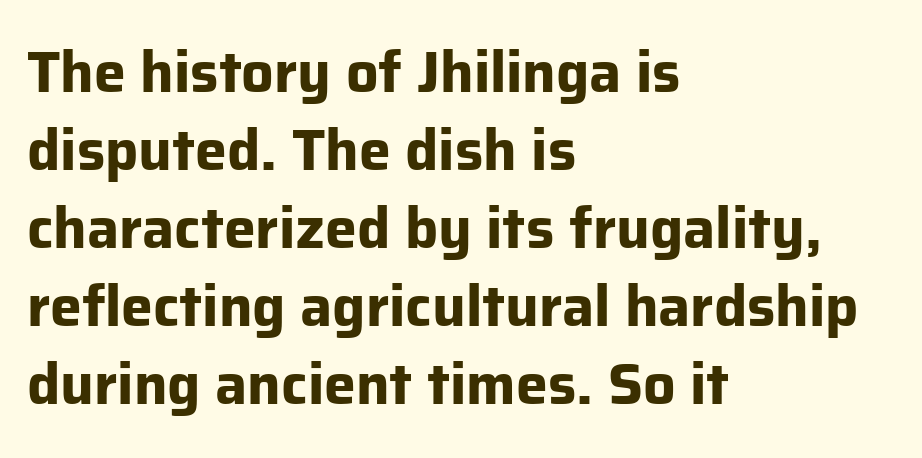
Nope, no serifs anywhere on these letters. If you measured baseline to baseline, you'd find a middling distance. Students, this is bold: see how much ink each stroke carries. Which margin do the lines hug? The left one — the right edge is uneven. Italic? Not at all — the glyphs are vertical.
